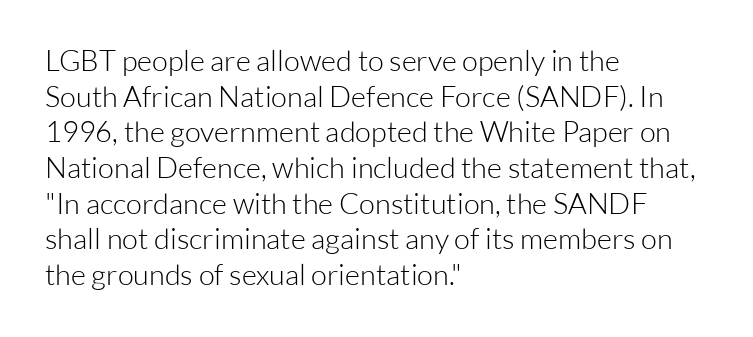
Q: Is the text bold? A: No.
Q: Is the text italic (slanted)? A: No, it is upright.
Q: Is the typeface a serif or a sans-serif typeface? A: Sans-serif.
Q: Is the text underlined? A: No.
Q: How is the paragraph aligned? A: Left-aligned.
Q: Is the spacing between letters normal or unusually wide? A: Normal.
Q: Width (condensed, normal, or wide)? A: Normal.
Q: Stroke contrast? A: Low.
Q: x-height? A: Medium.
Q: Monospaced? A: No.
